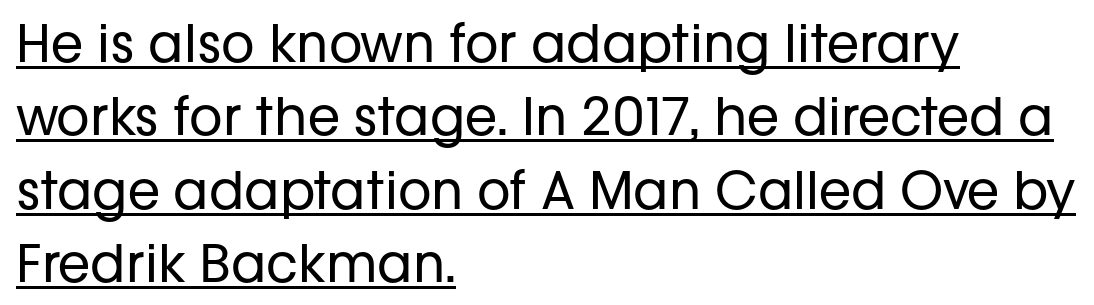
{"serif": "no", "italic": "no", "bold": "no", "weight": "regular", "width": "normal", "stroke_contrast": "low", "x_height": "medium", "monospaced": "no", "underline": "yes", "align": "left", "line_spacing": "normal", "line_spacing_ratio": 1.41, "letter_spacing": "normal", "letter_spacing_em": 0.0, "glyph_px": 52}
